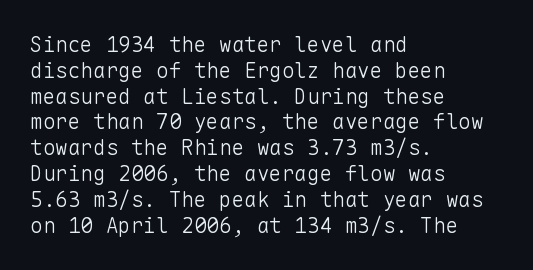
Q: Is the text bold? A: No.
Q: Is the text italic (slanted)? A: No, it is upright.
Q: Is the text underlined? A: No.
Q: How is the paragraph aligned? A: Left-aligned.
Q: Is the spacing between letters normal or unusually wide? A: Normal.
